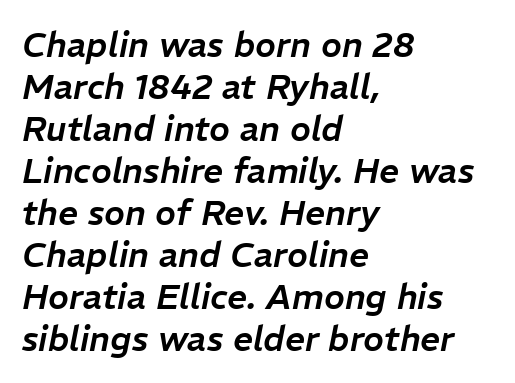
{"italic": "yes", "lean": "right", "slant_degrees": 11, "width": "normal", "stroke_contrast": "low", "x_height": "medium", "monospaced": "no", "underline": "no", "align": "left", "line_spacing_ratio": 1.2, "letter_spacing": "normal", "letter_spacing_em": 0.0, "glyph_px": 35}
